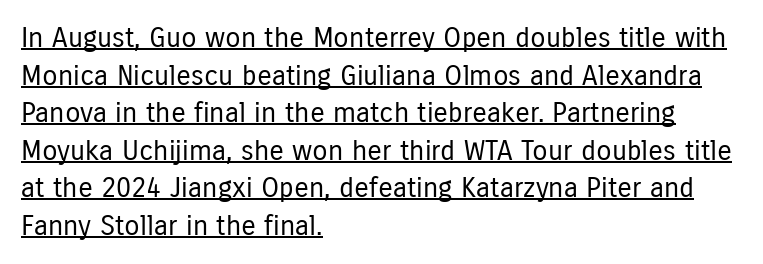
The image shows 28 px regular-weight, condensed sans-serif type, upright; set left-aligned, normal line spacing (1.34x), normal letter spacing, underlined; low stroke contrast and a medium x-height.
